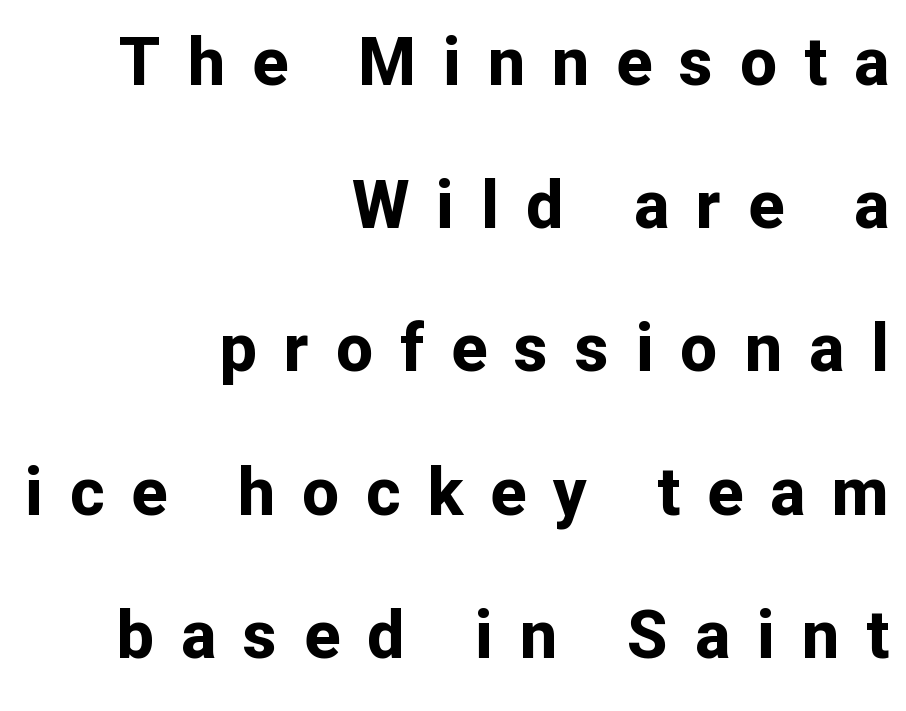
The image shows 66 px bold sans-serif type, upright; set right-aligned, loose line spacing (2.17x), unusually wide letter spacing (+0.41 em), not underlined; low stroke contrast and a medium x-height.
